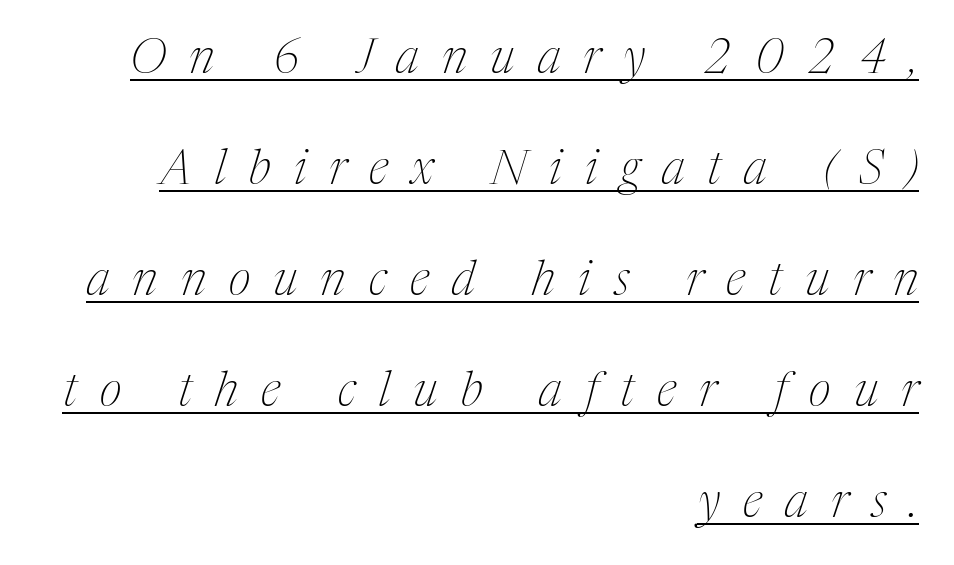
{"serif": "yes", "italic": "yes", "lean": "right", "slant_degrees": 17, "bold": "no", "weight": "thin", "width": "condensed", "stroke_contrast": "medium", "x_height": "medium", "monospaced": "no", "underline": "yes", "align": "right", "line_spacing": "loose", "line_spacing_ratio": 2.31, "letter_spacing": "wide", "letter_spacing_em": 0.48, "glyph_px": 48}
